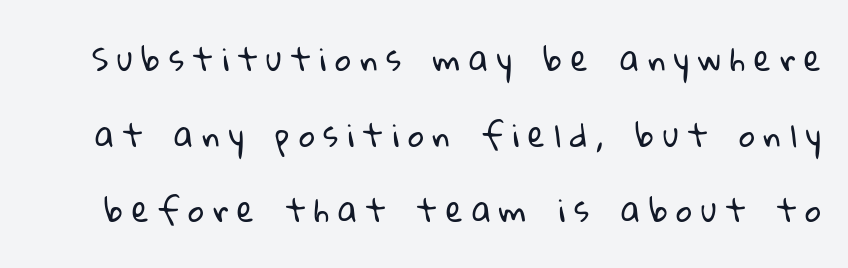
No letter is thick-stroked: the sample isn't bold. The type family on display is of the sans-serif kind. Quick note: interline space is abundant. The space directly below the letters is spotless. The passage shown has open, widely tracked lettering throughout. You could not count columns in this text — the font is proportionally spaced.
